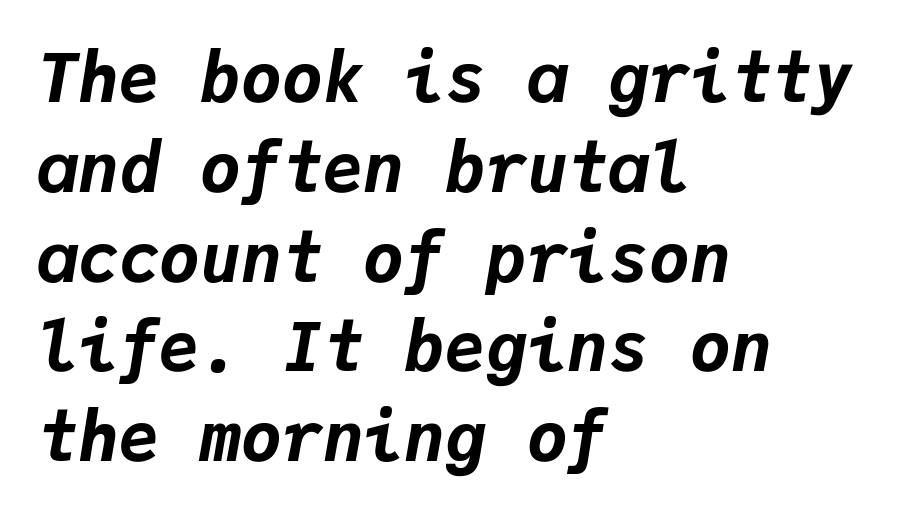
Q: Is the text bold? A: Yes.
Q: Is the text italic (slanted)? A: Yes, it leans right by about 9 degrees.
Q: Is the text underlined? A: No.
Q: How is the paragraph aligned? A: Left-aligned.
Q: Is the spacing between letters normal or unusually wide? A: Normal.
Q: Is the spacing between lines tight, normal or loose? A: Normal.
Q: Width (condensed, normal, or wide)? A: Normal.
Q: Stroke contrast? A: Low.
Q: x-height? A: Medium.
Q: Monospaced? A: Yes.
